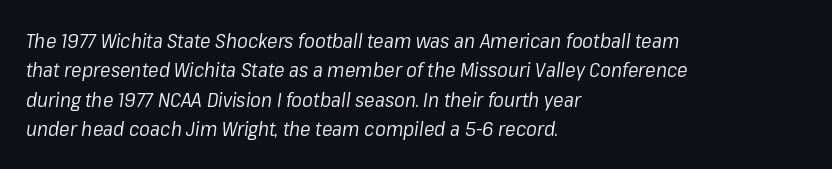
Q: Is the text bold? A: No.
Q: Is the text italic (slanted)? A: Yes, it leans right by about 8 degrees.
Q: Is the text underlined? A: No.
Q: How is the paragraph aligned? A: Left-aligned.
Q: Is the spacing between letters normal or unusually wide? A: Normal.
Q: Is the spacing between lines tight, normal or loose? A: Normal.
